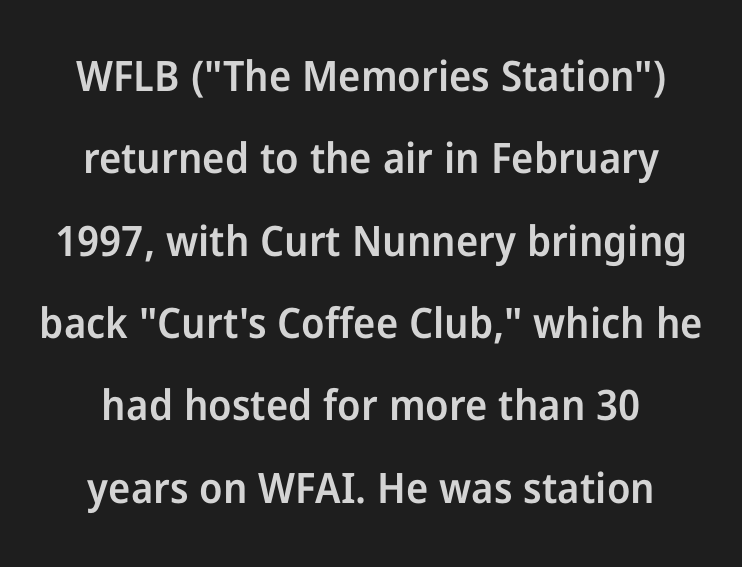
Q: Is the text bold? A: Semi-bold.
Q: Is the text italic (slanted)? A: No, it is upright.
Q: Is the typeface a serif or a sans-serif typeface? A: Sans-serif.
Q: Is the text underlined? A: No.
Q: How is the paragraph aligned? A: Centered.
Q: Is the spacing between letters normal or unusually wide? A: Normal.
Q: Is the spacing between lines tight, normal or loose? A: Loose.
Q: Width (condensed, normal, or wide)? A: Normal.
Q: Stroke contrast? A: Low.
Q: x-height? A: Medium.
Q: Monospaced? A: No.
